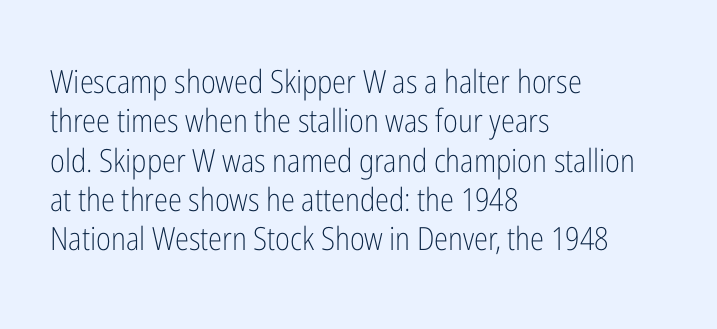
Q: Is the text bold? A: No.
Q: Is the text italic (slanted)? A: No, it is upright.
Q: Is the typeface a serif or a sans-serif typeface? A: Sans-serif.
Q: Is the text underlined? A: No.
Q: How is the paragraph aligned? A: Left-aligned.
Q: Is the spacing between letters normal or unusually wide? A: Normal.
Q: Width (condensed, normal, or wide)? A: Condensed.
Q: Stroke contrast? A: Low.
Q: x-height? A: Medium.
Q: Monospaced? A: No.
